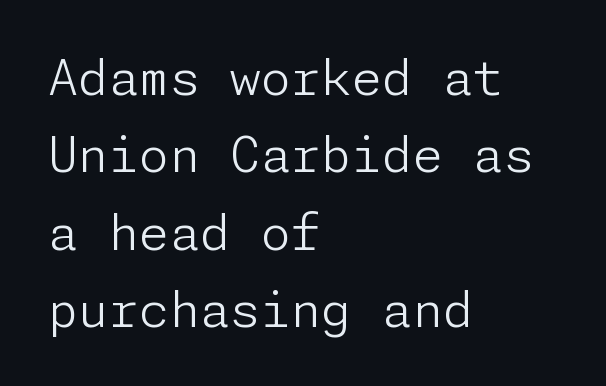
The letters sit at their default tracking, neither squeezed nor spread. Grotesque or geometric, the face here clearly has no serifs. These lines sit exactly where default settings would place them. Stems here are at most as thick as an everyday book face. Letters rest on an invisible, unmarked baseline.
